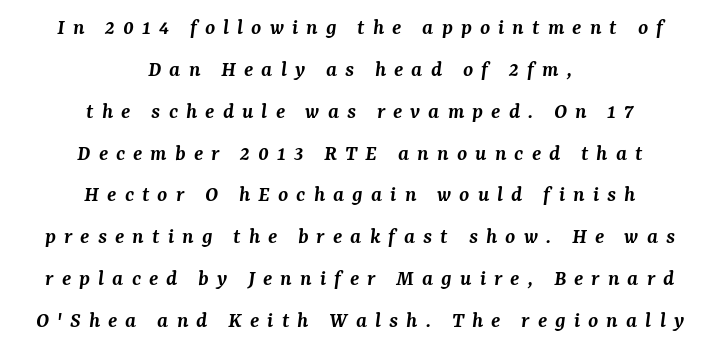
{"italic": "yes", "lean": "right", "slant_degrees": 7, "bold": "semi", "underline": "no", "align": "center", "line_spacing_ratio": 1.82, "letter_spacing": "wide", "letter_spacing_em": 0.35, "glyph_px": 23}
